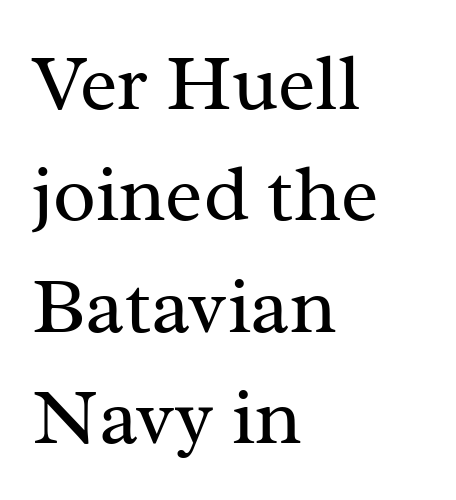
Italic? Not at all — the glyphs are vertical. The gap between lines stays unmarked. A classic flush-left, rag-right setting is used for this passage. The letters look calm and open, with moderate or lighter stems.
